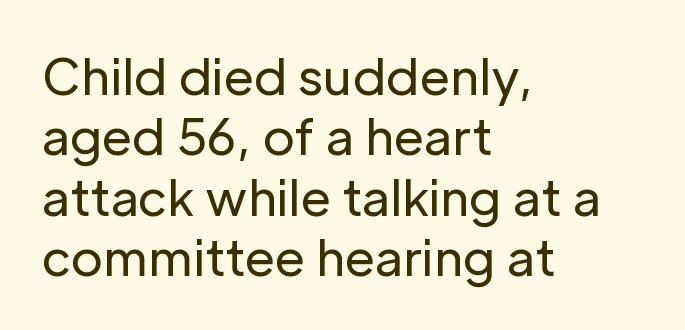
Q: Is the text bold? A: No.
Q: Is the text italic (slanted)? A: No, it is upright.
Q: Is the typeface a serif or a sans-serif typeface? A: Sans-serif.
Q: Is the text underlined? A: No.
Q: How is the paragraph aligned? A: Left-aligned.
Q: Is the spacing between letters normal or unusually wide? A: Normal.
Q: Width (condensed, normal, or wide)? A: Normal.
Q: Stroke contrast? A: Low.
Q: x-height? A: Medium.
Q: Monospaced? A: No.
